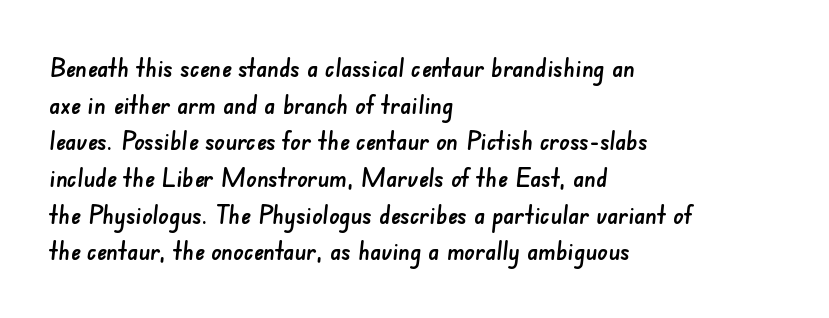
The image shows 26 px text type; set left-aligned, normal line spacing (1.41x), normal letter spacing, not underlined.
